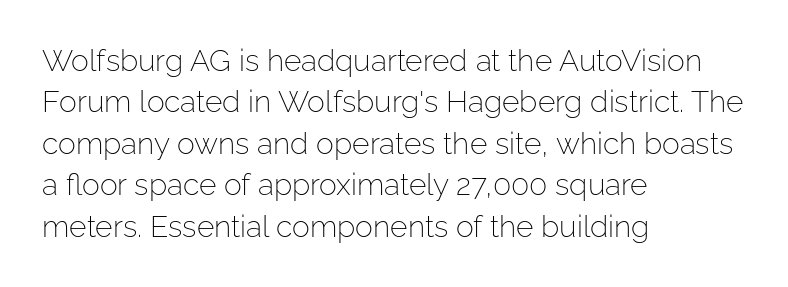
This rendering employs a face without finishing strokes, i.e., a sans-serif. Anything drawn beneath the words? Only blank space. Which margin do the lines hug? The left one — the right edge is uneven. This sample keeps an unexceptional amount of space between lines. Do the characters align in a grid? No, the font is proportional.
